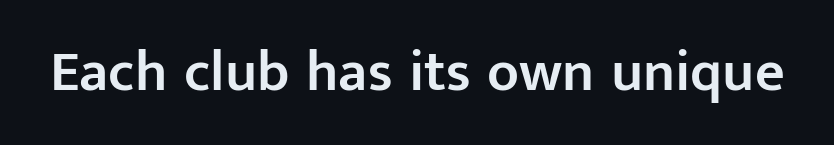
The image shows 58 px semibold sans-serif type, upright; set normal letter spacing, not underlined; low stroke contrast and a medium x-height.
